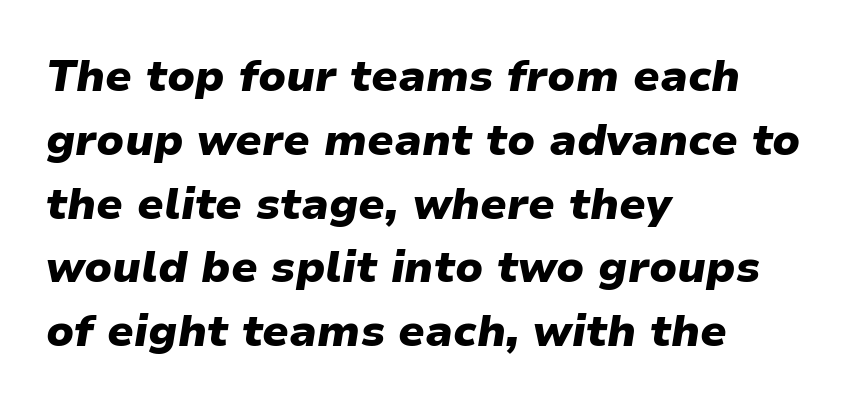
{"italic": "yes", "lean": "right", "slant_degrees": 9, "bold": "yes", "weight": "heavy", "width": "normal", "stroke_contrast": "low", "x_height": "medium", "monospaced": "no", "underline": "no", "align": "left", "line_spacing": "normal", "line_spacing_ratio": 1.45, "letter_spacing": "normal", "letter_spacing_em": 0.0, "glyph_px": 44}
